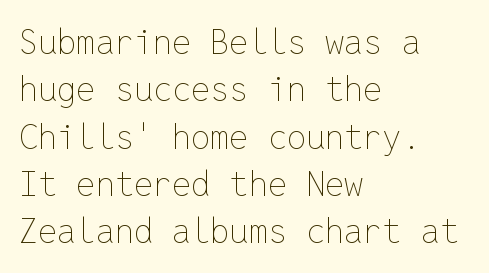
In CSS terms this would be text-align: left. Think standard paragraph weight, or any step lighter than that. This sample keeps an unexceptional amount of space between lines. The rendering keeps characters at their native spacing. Type without underlining. This is roman type, the default non-slanted kind.
